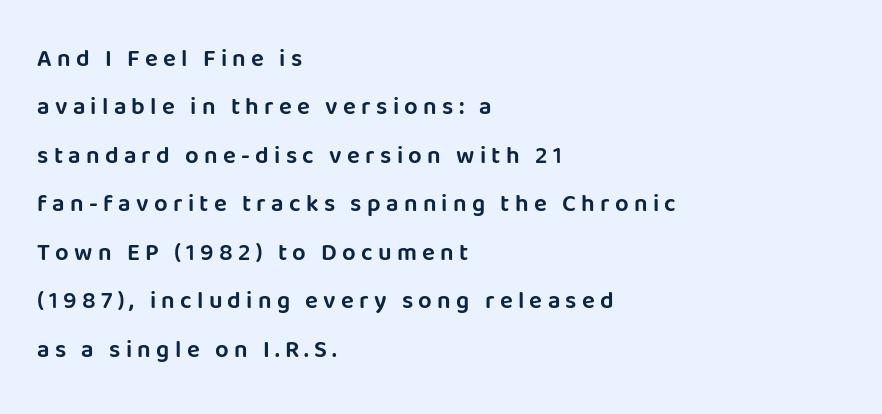
{"italic": "no", "underline": "no", "align": "left", "line_spacing": "loose", "line_spacing_ratio": 2.02, "letter_spacing": "wide", "letter_spacing_em": 0.22, "glyph_px": 24}
